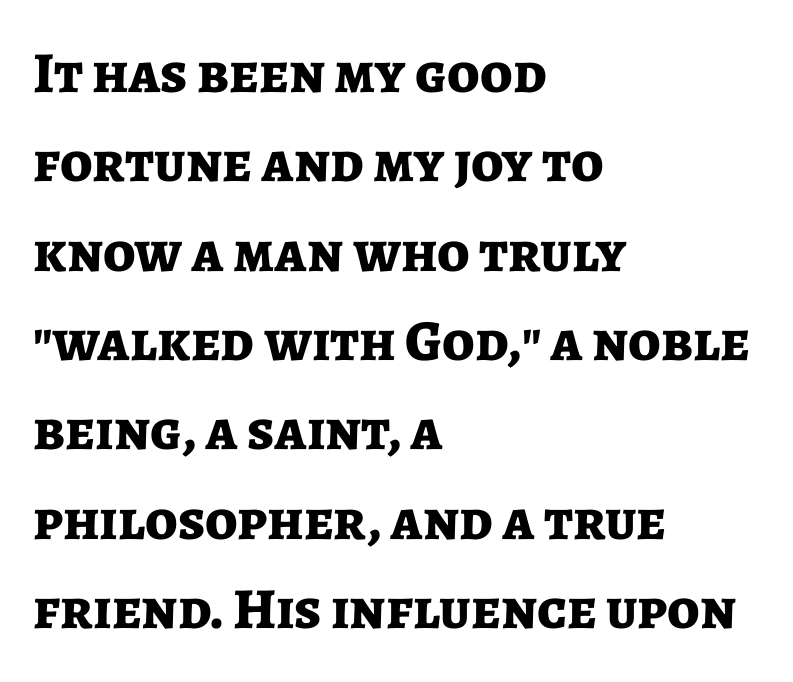
The image shows 58 px bold sans-serif type, upright; set left-aligned, normal line spacing (1.54x), normal letter spacing, not underlined; low stroke contrast and a medium x-height.
